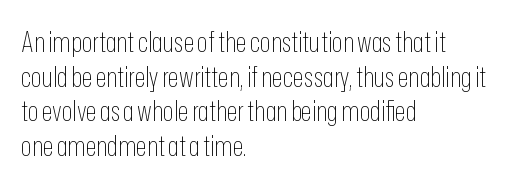
Has an underline been added? It has not. This sample is left-justified, so line endings fall wherever the words run out. In terms of posture, this sample is upright. A typesetter would call this proportional, since set widths differ per character. Does the type have serifs? No, each stem ends abruptly.
